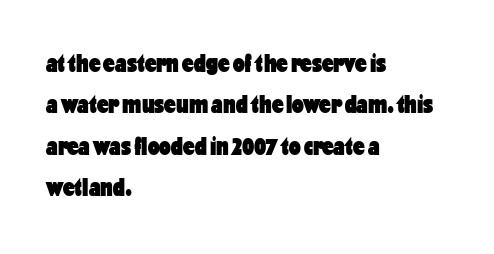
The image shows 26 px bold type, upright; set left-aligned, normal line spacing (1.59x), normal letter spacing, not underlined.
